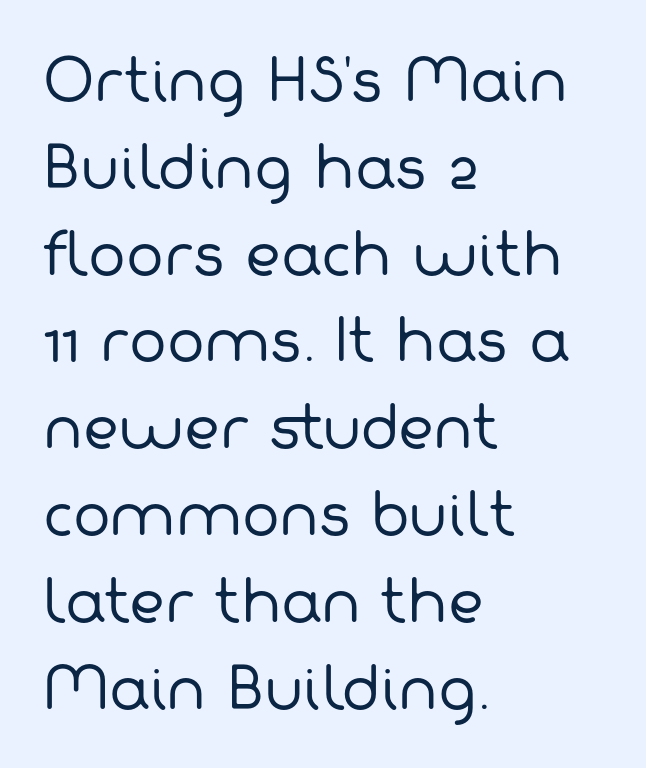
Q: Is the text bold? A: No.
Q: Is the typeface a serif or a sans-serif typeface? A: Sans-serif.
Q: Is the text underlined? A: No.
Q: How is the paragraph aligned? A: Left-aligned.
Q: Is the spacing between letters normal or unusually wide? A: Normal.
Q: Is the spacing between lines tight, normal or loose? A: Normal.
Q: Width (condensed, normal, or wide)? A: Normal.
Q: Stroke contrast? A: Low.
Q: x-height? A: Medium.
Q: Monospaced? A: No.
